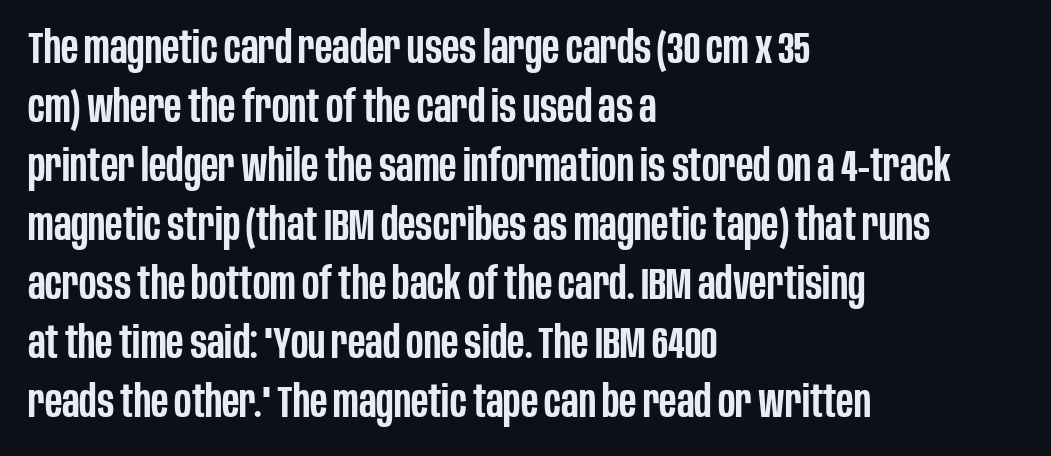
How heavy is the stroke? Medium-heavy — a semibold, shy of bold. Underlining? Definitely not there. What kind of face is this? One without serifs — a sans. The letterforms sit shoulder to shoulder at normal distance. One glance says typical: line gaps are just what's usual.
